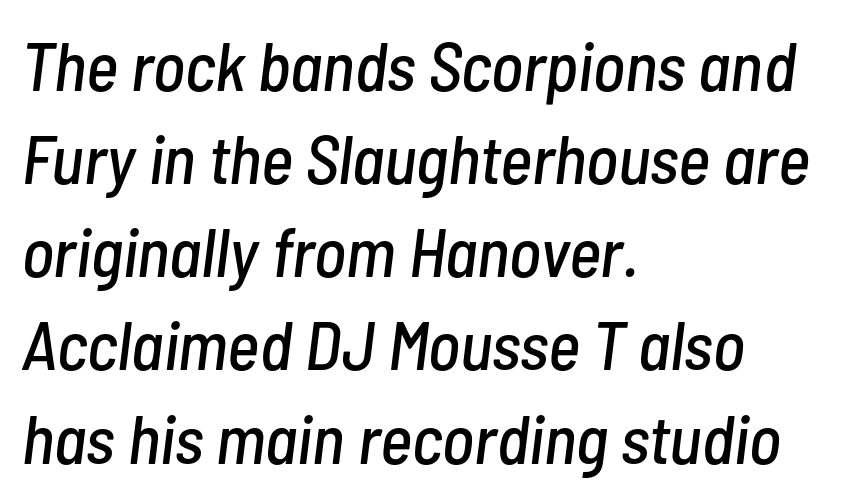
{"italic": "yes", "lean": "right", "slant_degrees": 7, "width": "condensed", "stroke_contrast": "low", "x_height": "medium", "monospaced": "no", "underline": "no", "align": "left", "line_spacing": "normal", "line_spacing_ratio": 1.35, "letter_spacing": "normal", "letter_spacing_em": 0.0, "glyph_px": 69}
